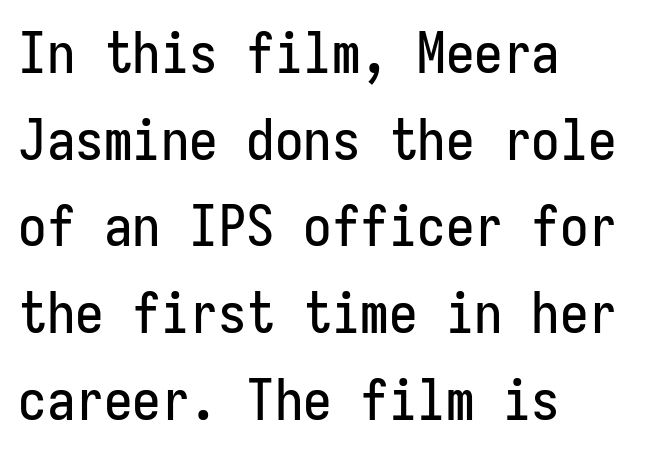
{"serif": "no", "italic": "no", "width": "condensed", "stroke_contrast": "low", "x_height": "medium", "monospaced": "yes", "underline": "no", "align": "left", "line_spacing": "normal", "line_spacing_ratio": 1.52, "letter_spacing": "normal", "letter_spacing_em": 0.0, "glyph_px": 57}
